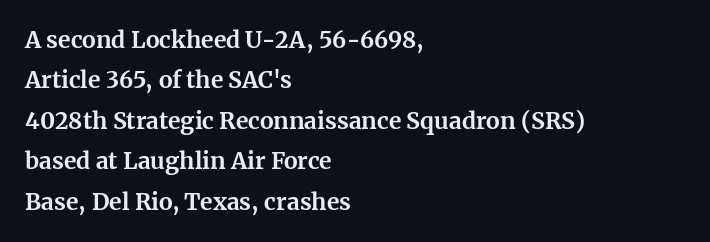
Q: Is the text bold? A: Yes.
Q: Is the text italic (slanted)? A: No, it is upright.
Q: Is the text underlined? A: No.
Q: How is the paragraph aligned? A: Left-aligned.
Q: Is the spacing between letters normal or unusually wide? A: Normal.
